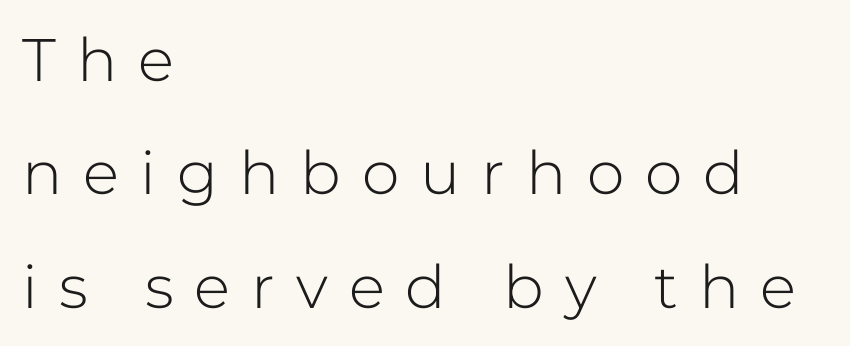
Q: Is the text bold? A: No.
Q: Is the text italic (slanted)? A: No, it is upright.
Q: Is the typeface a serif or a sans-serif typeface? A: Sans-serif.
Q: Is the text underlined? A: No.
Q: How is the paragraph aligned? A: Left-aligned.
Q: Is the spacing between letters normal or unusually wide? A: Unusually wide.
Q: Width (condensed, normal, or wide)? A: Normal.
Q: Stroke contrast? A: Low.
Q: x-height? A: Medium.
Q: Monospaced? A: No.
